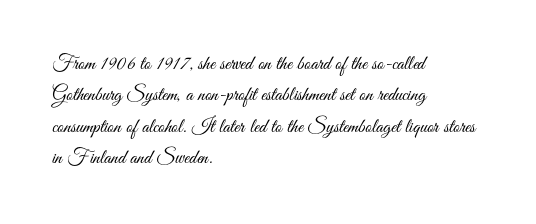
Line spacing here is normal. The specimen omits any rule beneath the text block's lines. The rag falls on the right side of this text block. The characters are drawn with everyday or finer stroke widths.
